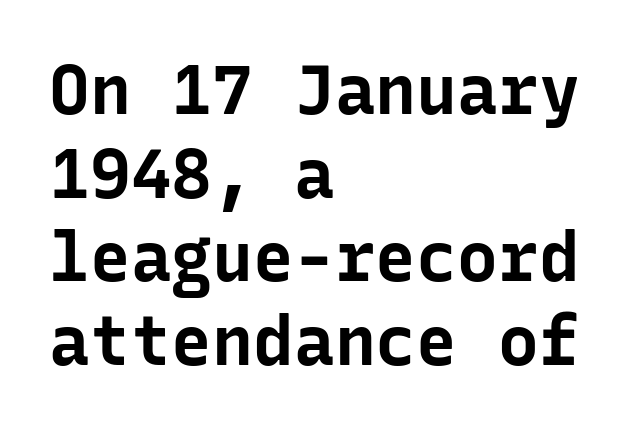
Q: Is the text bold? A: Yes.
Q: Is the text italic (slanted)? A: No, it is upright.
Q: Is the typeface a serif or a sans-serif typeface? A: Sans-serif.
Q: Is the text underlined? A: No.
Q: How is the paragraph aligned? A: Left-aligned.
Q: Is the spacing between letters normal or unusually wide? A: Normal.
Q: Width (condensed, normal, or wide)? A: Normal.
Q: Stroke contrast? A: Low.
Q: x-height? A: Medium.
Q: Monospaced? A: Yes.
